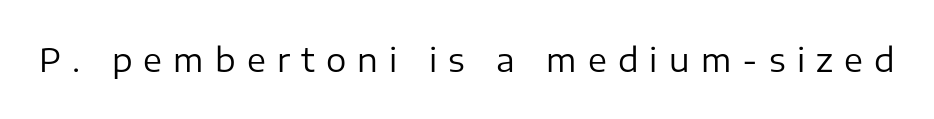
Q: Is the text bold? A: No.
Q: Is the text italic (slanted)? A: No, it is upright.
Q: Is the typeface a serif or a sans-serif typeface? A: Sans-serif.
Q: Is the text underlined? A: No.
Q: Is the spacing between letters normal or unusually wide? A: Unusually wide.
Q: Width (condensed, normal, or wide)? A: Normal.
Q: Stroke contrast? A: Low.
Q: x-height? A: Medium.
Q: Monospaced? A: No.
